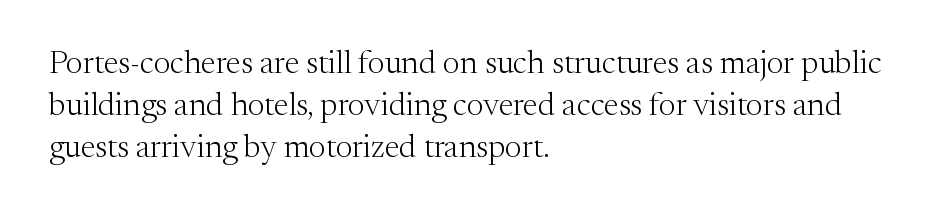
The image shows 32 px light serif type, upright; set left-aligned, normal line spacing (1.31x), normal letter spacing, not underlined; medium stroke contrast and a medium x-height.
